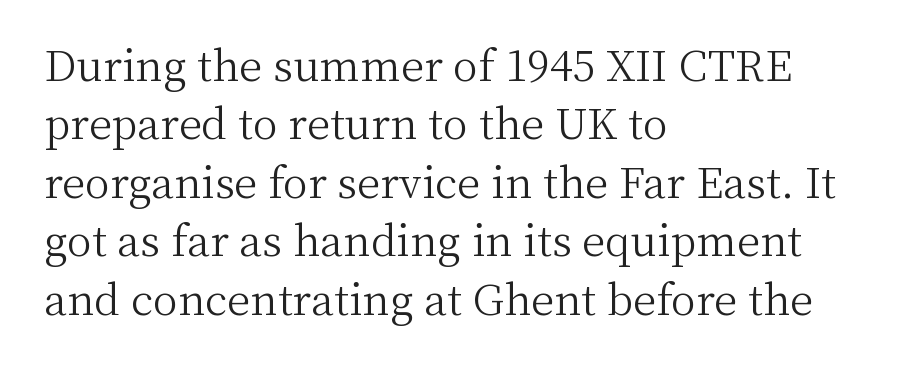
The line-height multiplier appears to be the usual default. Between one letter and the next there's only the usual sliver of space. The setting favours the left margin, as ordinary paragraphs usually do. Any mark beneath the type? The region is blank.
